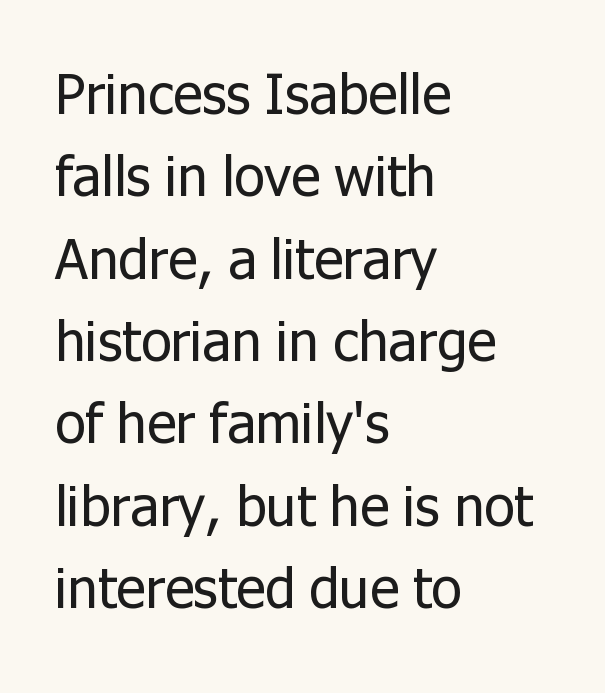
Q: Is the text bold? A: No.
Q: Is the text italic (slanted)? A: No, it is upright.
Q: Is the typeface a serif or a sans-serif typeface? A: Sans-serif.
Q: Is the text underlined? A: No.
Q: How is the paragraph aligned? A: Left-aligned.
Q: Is the spacing between letters normal or unusually wide? A: Normal.
Q: Is the spacing between lines tight, normal or loose? A: Normal.
Q: Width (condensed, normal, or wide)? A: Normal.
Q: Stroke contrast? A: Low.
Q: x-height? A: Medium.
Q: Monospaced? A: No.
